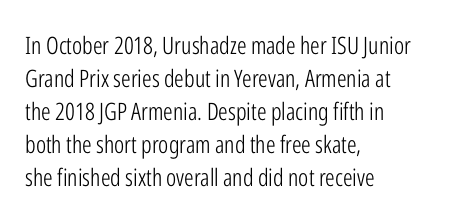
{"italic": "no", "bold": "no", "underline": "no", "align": "left", "line_spacing": "normal", "line_spacing_ratio": 1.37, "letter_spacing": "normal", "letter_spacing_em": 0.0, "glyph_px": 24}
